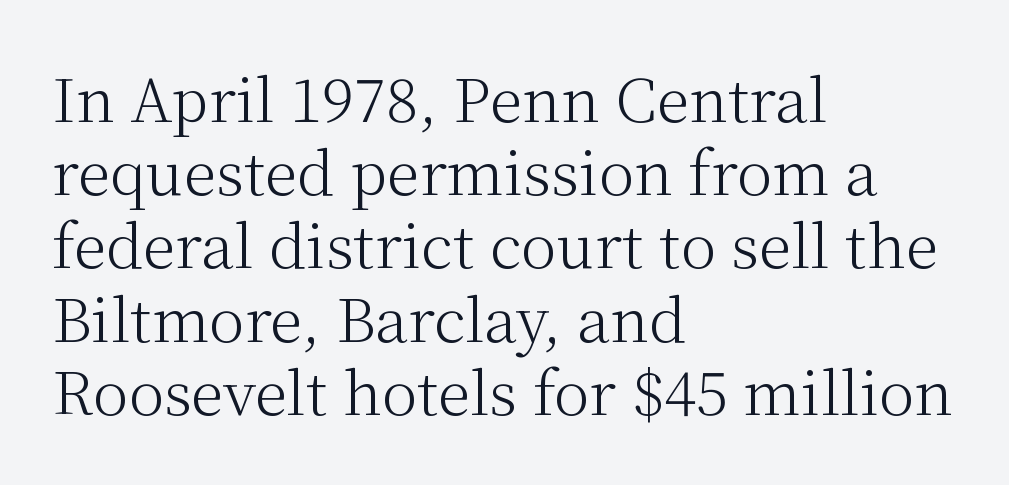
{"serif": "yes", "italic": "no", "bold": "no", "weight": "light", "width": "normal", "stroke_contrast": "medium", "x_height": "medium", "monospaced": "no", "underline": "no", "align": "left", "line_spacing_ratio": 1.22, "letter_spacing": "normal", "letter_spacing_em": 0.0, "glyph_px": 60}
